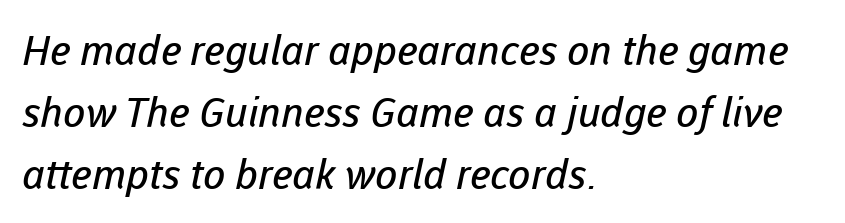
Q: Is the text bold? A: No.
Q: Is the typeface a serif or a sans-serif typeface? A: Sans-serif.
Q: Is the text underlined? A: No.
Q: How is the paragraph aligned? A: Left-aligned.
Q: Is the spacing between letters normal or unusually wide? A: Normal.
Q: Is the spacing between lines tight, normal or loose? A: Normal.
Q: Width (condensed, normal, or wide)? A: Normal.
Q: Stroke contrast? A: Low.
Q: x-height? A: Medium.
Q: Monospaced? A: No.
